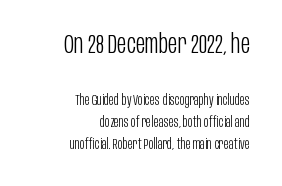
The image shows 26 px text type, upright; set right-aligned, normal line spacing (1.56x), normal letter spacing, not underlined; the first (top) block is 1.86x larger.
